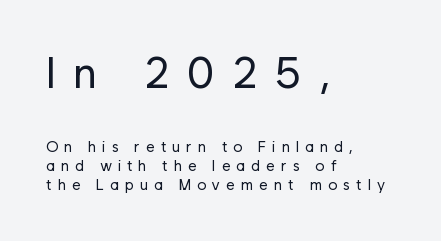
{"serif": "no", "italic": "no", "bold": "no", "weight": "regular", "width": "normal", "stroke_contrast": "low", "x_height": "medium", "monospaced": "no", "underline": "no", "align": "left", "line_spacing": "normal", "line_spacing_ratio": 1.27, "letter_spacing": "wide", "letter_spacing_em": 0.4, "larger_block": "first", "size_ratio": 2.93, "glyph_px": 44}
